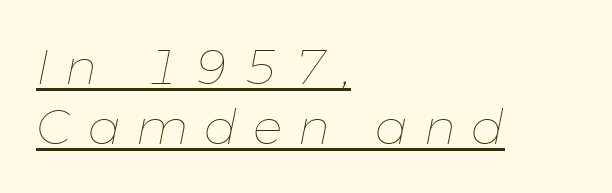
Each line starts at the same left margin while the right side varies. The glyphs look as if they've been sheared to an angle. The cut favours lightness, reaching ordinary text weight at its darkest. In designer terms, the underline attribute is active on this setting. Here the designer chose a conventional face with non-uniform glyph widths.
